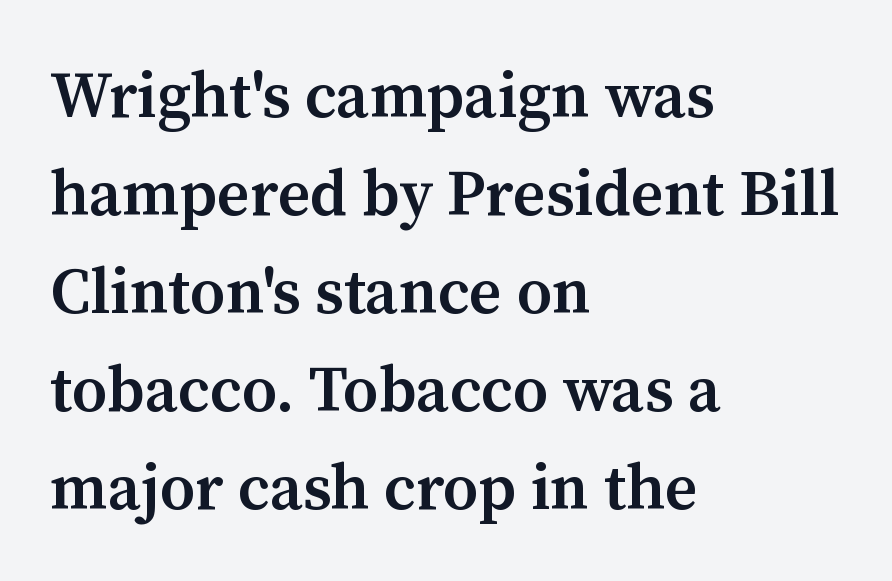
The image shows 64 px semibold serif type, upright; set left-aligned, normal line spacing (1.53x), normal letter spacing, not underlined; medium stroke contrast and a medium x-height.
